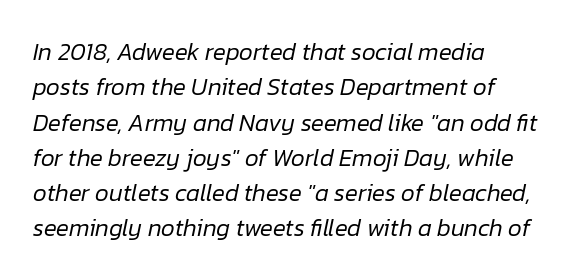
Q: Is the text bold? A: No.
Q: Is the text italic (slanted)? A: Yes, it leans right by about 12 degrees.
Q: Is the text underlined? A: No.
Q: How is the paragraph aligned? A: Left-aligned.
Q: Is the spacing between letters normal or unusually wide? A: Normal.
Q: Is the spacing between lines tight, normal or loose? A: Normal.
